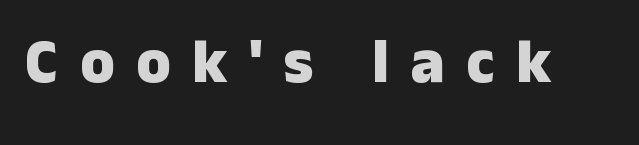
Q: Is the text bold? A: Yes.
Q: Is the text italic (slanted)? A: No, it is upright.
Q: Is the typeface a serif or a sans-serif typeface? A: Sans-serif.
Q: Is the text underlined? A: No.
Q: Is the spacing between letters normal or unusually wide? A: Unusually wide.
Q: Width (condensed, normal, or wide)? A: Normal.
Q: Stroke contrast? A: Low.
Q: x-height? A: Medium.
Q: Monospaced? A: No.
